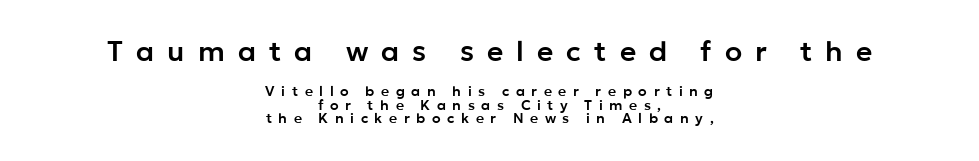
{"serif": "no", "italic": "no", "width": "normal", "stroke_contrast": "low", "x_height": "medium", "monospaced": "no", "underline": "no", "align": "center", "line_spacing": "tight", "line_spacing_ratio": 0.96, "letter_spacing": "wide", "letter_spacing_em": 0.47, "larger_block": "first", "size_ratio": 2.0, "glyph_px": 28}
